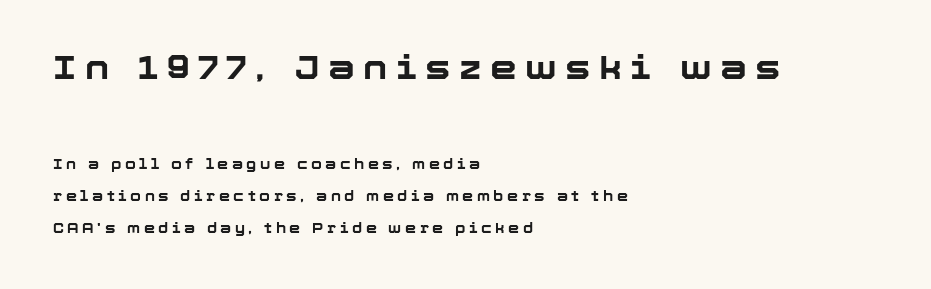
Plenty of ink on the page — the face is bold. Does extra space separate the letters? Yes, quite a lot of it. Do the characters align in a grid? No, the font is proportional. The axis of the letterforms is exactly vertical. Vertically, the passage feels expansive, rows floating well apart.
